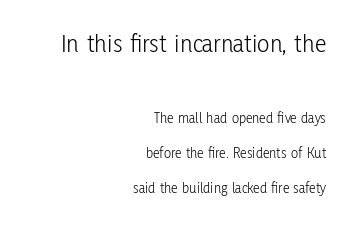
Q: Is the text bold? A: No.
Q: Is the text italic (slanted)? A: No, it is upright.
Q: Is the text underlined? A: No.
Q: How is the paragraph aligned? A: Right-aligned.
Q: Is the spacing between letters normal or unusually wide? A: Normal.
Q: Is the spacing between lines tight, normal or loose? A: Loose.
Q: Which block of text is set in a larger size, the first (top) or the second (bottom)? A: The first (top) one.
